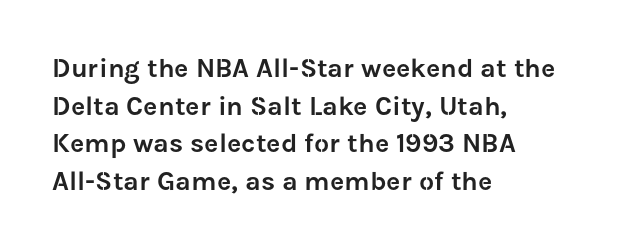
Plain, unruled lines of type. The lines in this sample share a left origin and differ only in where they stop. The specimen reads as upright at a glance. Letter spacing: default. If you measured baseline to baseline, you'd find a middling distance.
